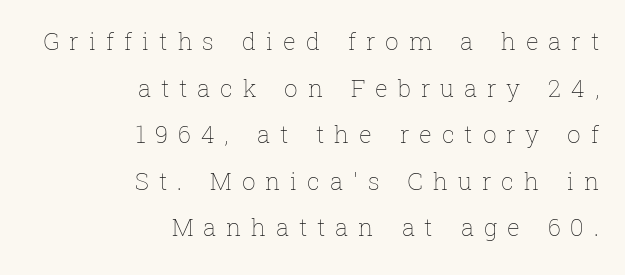
The ragged edge is on the left, which tells us the setting is flush right. This is roman type, the default non-slanted kind. The cut favours lightness, reaching ordinary text weight at its darkest. The lines are spread far apart with generous leading. Glance below the letters and you will spot only blank space.
